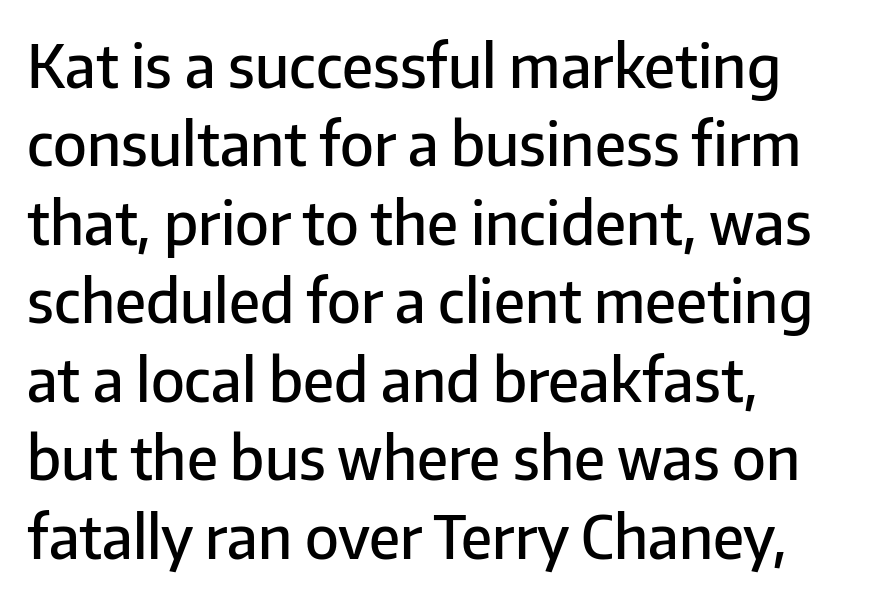
Q: Is the text bold? A: Semi-bold.
Q: Is the text italic (slanted)? A: No, it is upright.
Q: Is the typeface a serif or a sans-serif typeface? A: Sans-serif.
Q: Is the text underlined? A: No.
Q: How is the paragraph aligned? A: Left-aligned.
Q: Is the spacing between letters normal or unusually wide? A: Normal.
Q: Is the spacing between lines tight, normal or loose? A: Normal.
Q: Width (condensed, normal, or wide)? A: Normal.
Q: Stroke contrast? A: Low.
Q: x-height? A: Medium.
Q: Monospaced? A: No.
